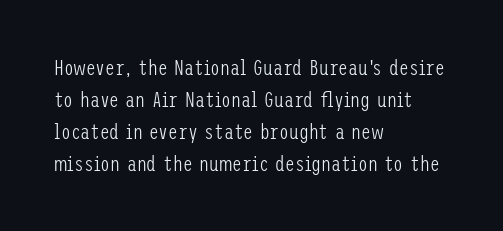
Q: Is the text bold? A: No.
Q: Is the text italic (slanted)? A: No, it is upright.
Q: Is the text underlined? A: No.
Q: How is the paragraph aligned? A: Left-aligned.
Q: Is the spacing between letters normal or unusually wide? A: Normal.
Q: Is the spacing between lines tight, normal or loose? A: Normal.
